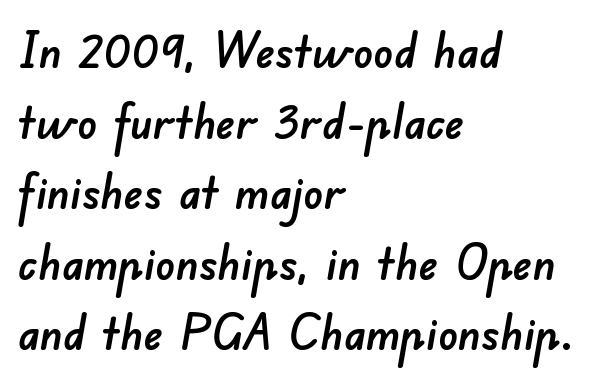
Q: Is the typeface a serif or a sans-serif typeface? A: Sans-serif.
Q: Is the text underlined? A: No.
Q: How is the paragraph aligned? A: Left-aligned.
Q: Is the spacing between letters normal or unusually wide? A: Normal.
Q: Is the spacing between lines tight, normal or loose? A: Normal.
Q: Width (condensed, normal, or wide)? A: Normal.
Q: Stroke contrast? A: Low.
Q: x-height? A: Small.
Q: Monospaced? A: No.
